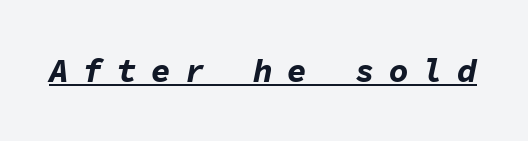
The image shows 33 px bold type, italic (leaning right), monospaced; set unusually wide letter spacing (+0.43 em), underlined; low stroke contrast and a medium x-height.
